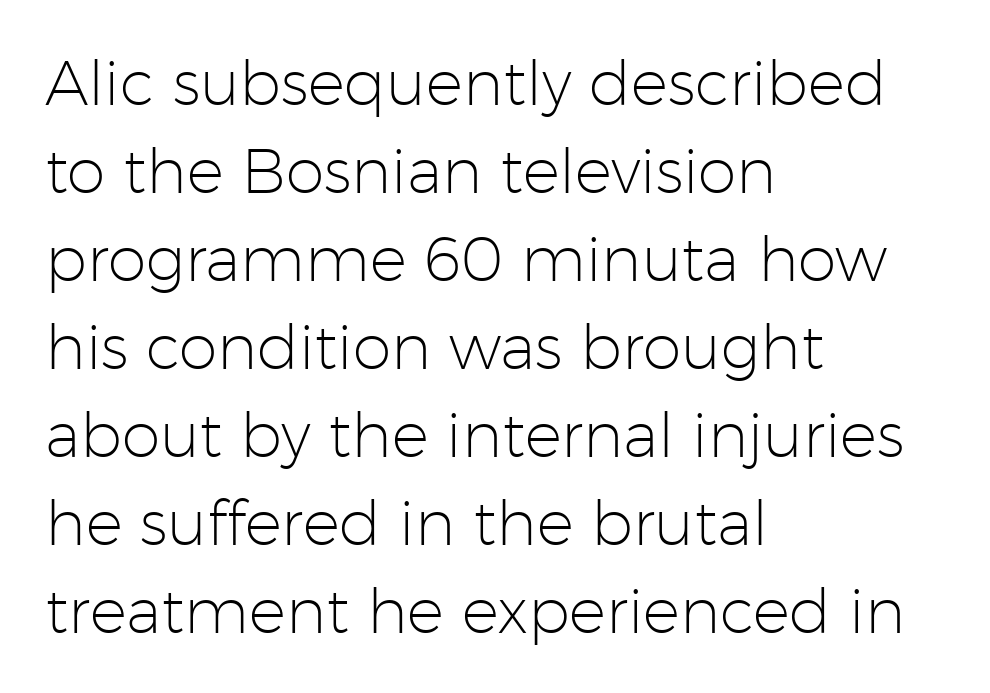
The passage shown is typed in a proportional face where columns would drift. Default kerning and tracking; the words read as compact shapes. The rag falls on the right side of this text block. You can tell it's not italic because the verticals are truly vertical. No extra ink here — the face is not bold.
